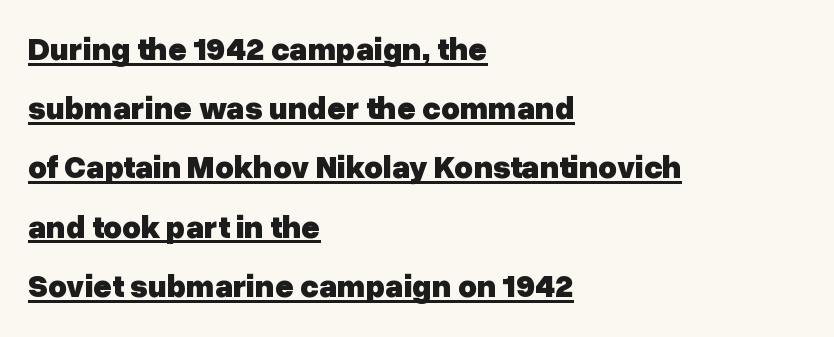
The image shows 32 px heavy sans-serif type, upright; set left-aligned, line spacing 1.85x, normal letter spacing, underlined; low stroke contrast and a medium x-height.
